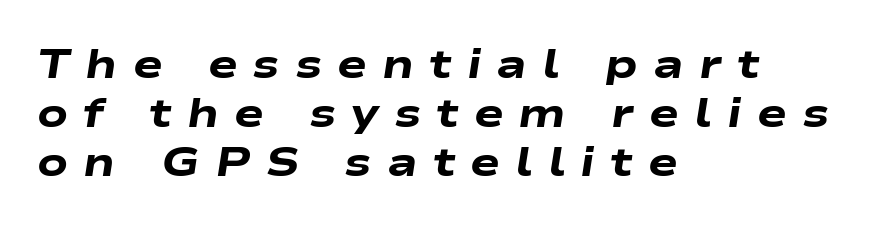
Caption: expanded tracking, letters set apart. Every letter is thick-stroked: bold, no question. Slant detected: the letters are inclined. The space beneath each line is pristine and unruled. The ragged edge is on the right, which tells us the setting is flush left. Do the characters align in a grid? No, the font is proportional.
